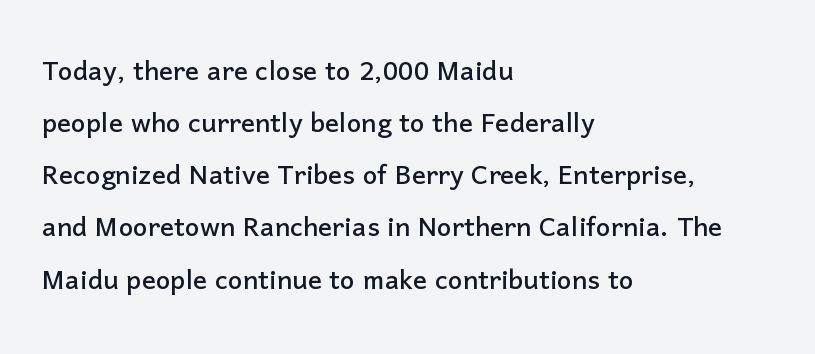
{"serif": "no", "italic": "no", "width": "normal", "stroke_contrast": "low", "x_height": "medium", "monospaced": "no", "underline": "no", "align": "left", "line_spacing": "normal", "line_spacing_ratio": 1.49, "letter_spacing": "normal", "letter_spacing_em": 0.0, "glyph_px": 35}
